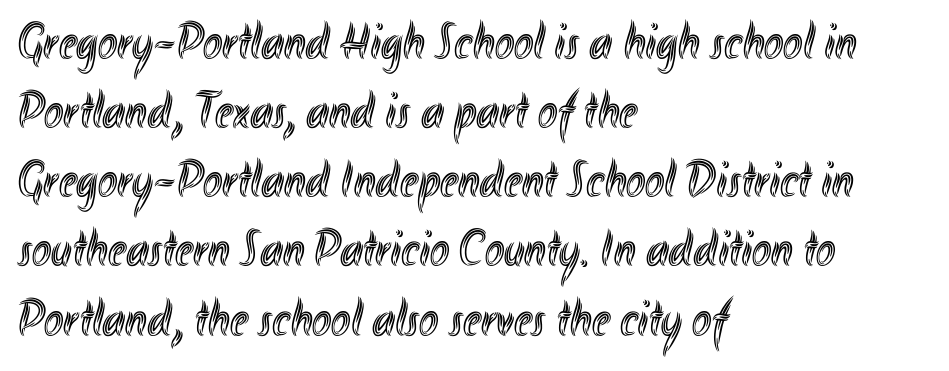
The passage shown stacks its lines at a standard gap. The string is rendered with underlining switched off. Observe the ordinary spacing: letters are neighbours, not strangers.
